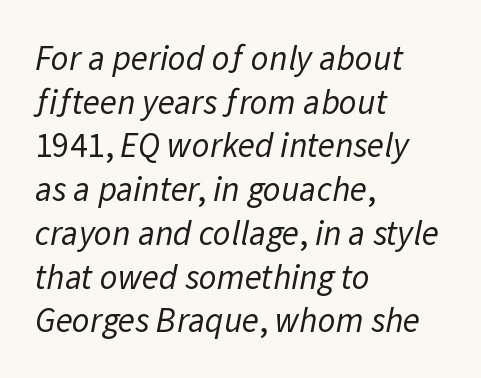
The image shows 35 px regular-weight sans-serif type; set left-aligned, normal line spacing (1.25x), normal letter spacing, not underlined; low stroke contrast and a medium x-height.
